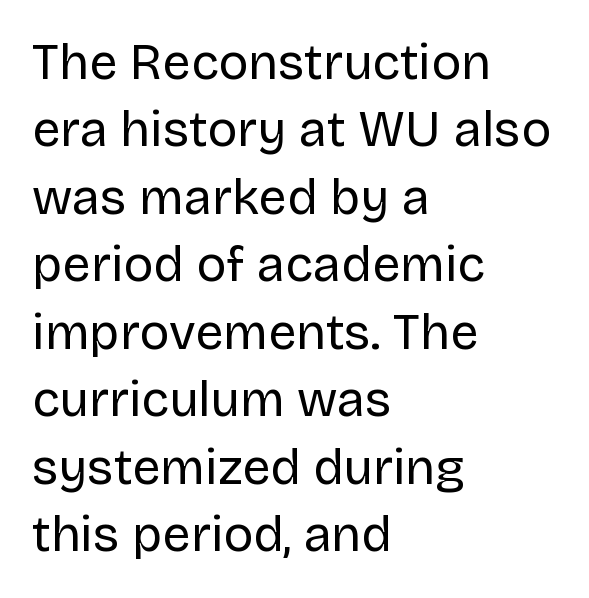
You could call the tracking neutral — neither tight nor loose. What's the leading like? Ordinary, nothing unusual. The weight would be labelled regular, book, light, or lighter still. The gap between lines stays unmarked. This sample has the flowing, uneven cadence of proportional lettering.
